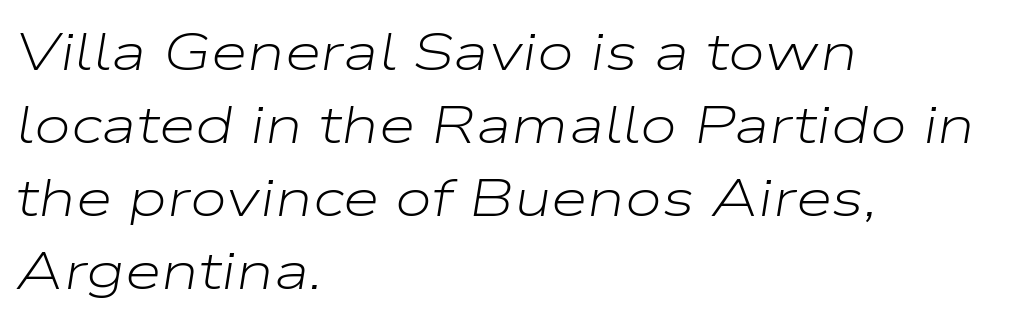
Q: Is the text bold? A: No.
Q: Is the text italic (slanted)? A: Yes, it leans right by about 9 degrees.
Q: Is the text underlined? A: No.
Q: How is the paragraph aligned? A: Left-aligned.
Q: Is the spacing between letters normal or unusually wide? A: Normal.
Q: Is the spacing between lines tight, normal or loose? A: Normal.
Q: Width (condensed, normal, or wide)? A: Wide.
Q: Stroke contrast? A: Low.
Q: x-height? A: Medium.
Q: Monospaced? A: No.
